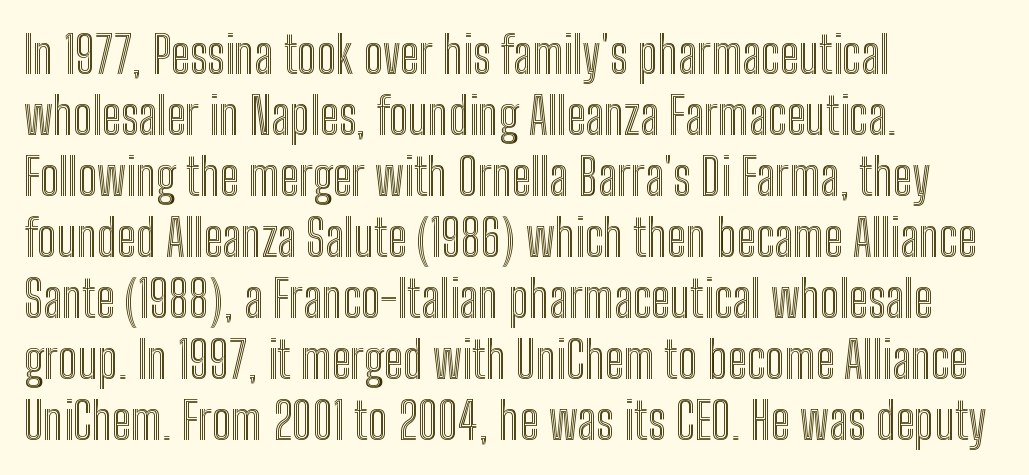
Q: Is the text italic (slanted)? A: No, it is upright.
Q: Is the text underlined? A: No.
Q: How is the paragraph aligned? A: Left-aligned.
Q: Is the spacing between letters normal or unusually wide? A: Normal.
Q: Width (condensed, normal, or wide)? A: Condensed.
Q: x-height? A: Medium.
Q: Monospaced? A: No.
